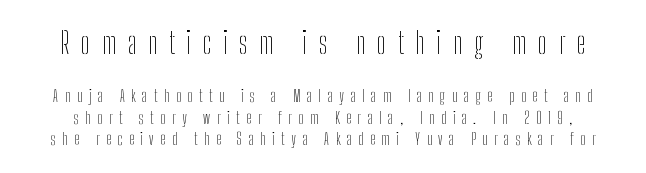
Weight class: somewhere from thin through regular. What's the leading like? Ordinary, nothing unusual. Look at the tracking — it's clearly loosened, letters drifting apart. These two chunks differ in scale, with the top chunk taking the larger measure. The space directly below the letters is spotless. Type style note: lacks serifs.
